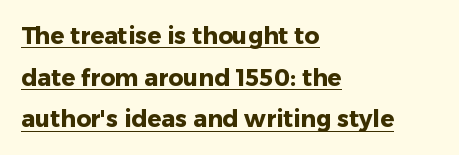
Q: Is the text bold? A: Yes.
Q: Is the text italic (slanted)? A: No, it is upright.
Q: Is the text underlined? A: Yes.
Q: How is the paragraph aligned? A: Left-aligned.
Q: Is the spacing between letters normal or unusually wide? A: Normal.
